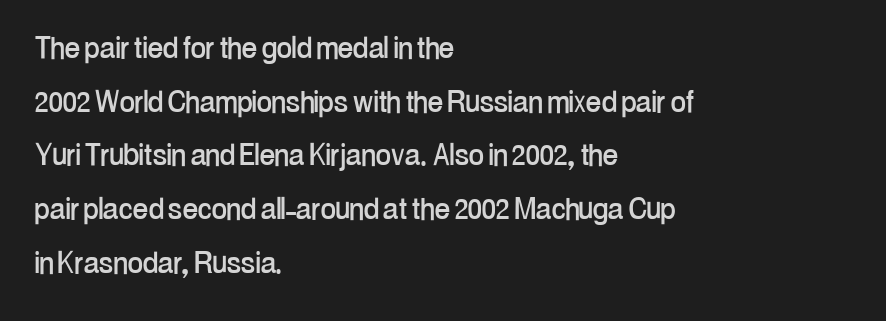
Plain, unruled lines of type. The typesetter chose a ragged-right arrangement here. Quick note: interline space is typical. Does extra space separate the letters? No, they use regular spacing. Each letter keeps its own natural width here, so spacing adapts to shape. Ordinary non-slanted type is in use.
